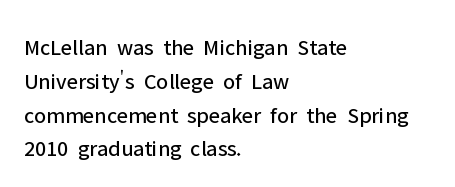
Q: Is the text bold? A: No.
Q: Is the text italic (slanted)? A: No, it is upright.
Q: Is the text underlined? A: No.
Q: How is the paragraph aligned? A: Left-aligned.
Q: Is the spacing between letters normal or unusually wide? A: Normal.
Q: Is the spacing between lines tight, normal or loose? A: Normal.
